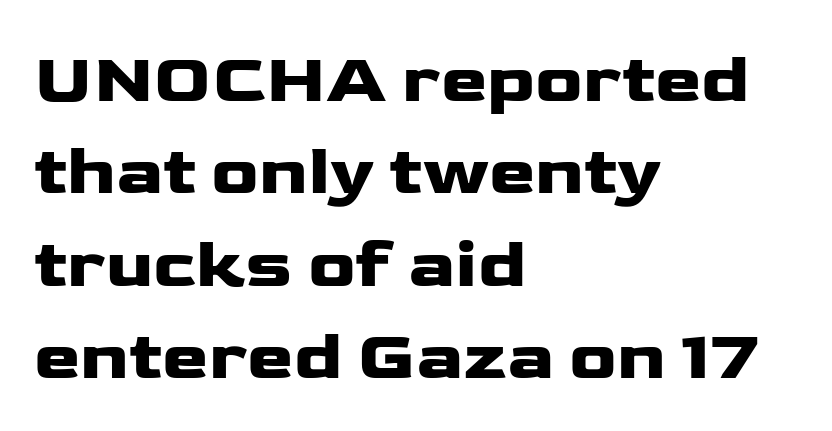
The image shows 70 px wide sans-serif type, upright; set left-aligned, normal line spacing (1.32x), normal letter spacing, not underlined; low stroke contrast and a medium x-height.
